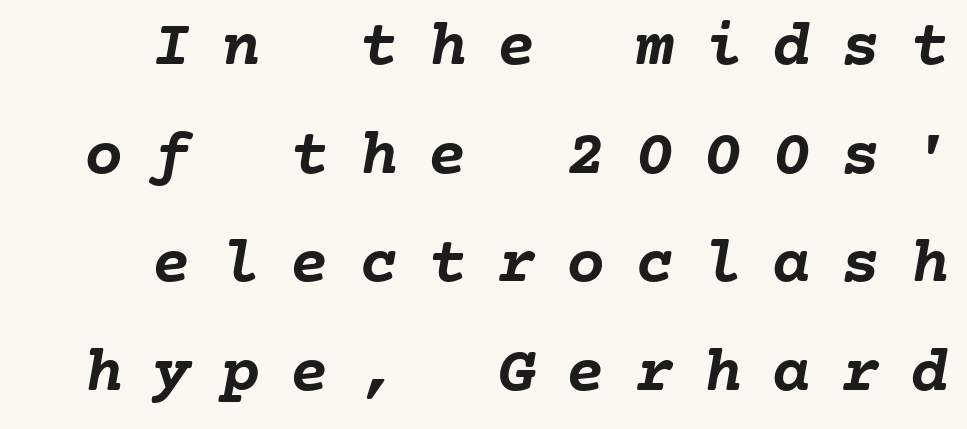
{"bold": "yes", "weight": "semibold", "width": "normal", "stroke_contrast": "low", "x_height": "medium", "monospaced": "yes", "underline": "no", "line_spacing": "normal", "line_spacing_ratio": 1.67, "letter_spacing": "wide", "letter_spacing_em": 0.46, "glyph_px": 65}
